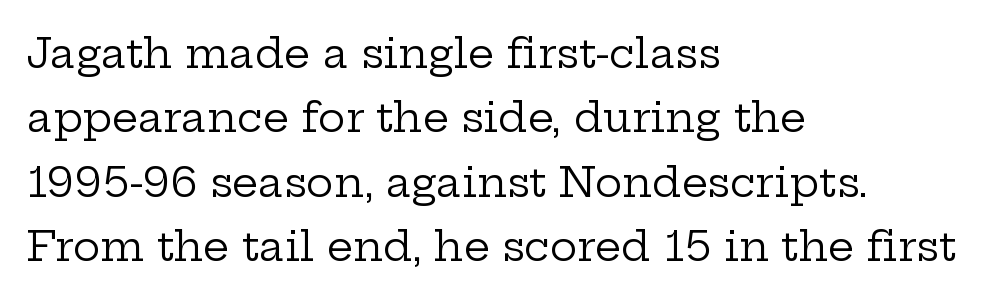
{"serif": "yes", "italic": "no", "bold": "no", "weight": "regular", "width": "wide", "stroke_contrast": "low", "x_height": "medium", "monospaced": "no", "underline": "no", "align": "left", "line_spacing": "normal", "line_spacing_ratio": 1.57, "letter_spacing": "normal", "letter_spacing_em": 0.0, "glyph_px": 41}
